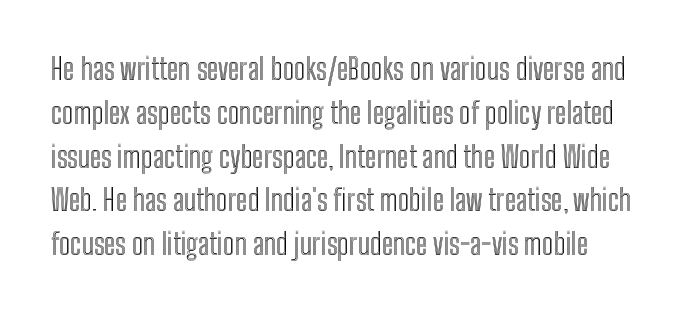
Q: Is the text italic (slanted)? A: No, it is upright.
Q: Is the text underlined? A: No.
Q: Is the spacing between letters normal or unusually wide? A: Normal.
Q: Is the spacing between lines tight, normal or loose? A: Normal.
Q: Width (condensed, normal, or wide)? A: Condensed.
Q: x-height? A: Medium.
Q: Monospaced? A: No.
